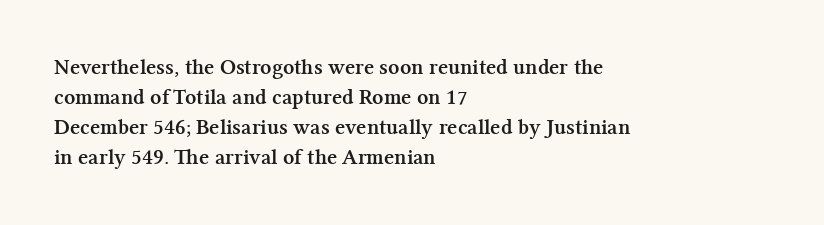
Q: Is the text bold? A: Yes.
Q: Is the text italic (slanted)? A: No, it is upright.
Q: Is the text underlined? A: No.
Q: How is the paragraph aligned? A: Left-aligned.
Q: Is the spacing between letters normal or unusually wide? A: Normal.
Q: Is the spacing between lines tight, normal or loose? A: Normal.
